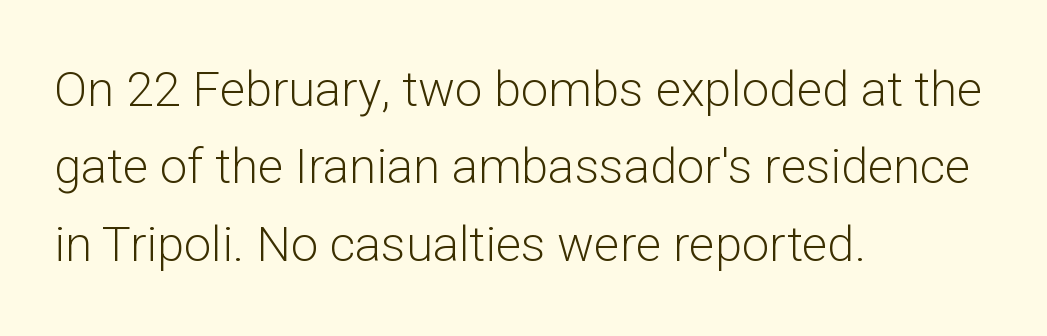
The image shows 49 px light sans-serif type, upright; set left-aligned, normal line spacing (1.58x), normal letter spacing, not underlined; low stroke contrast and a medium x-height.
